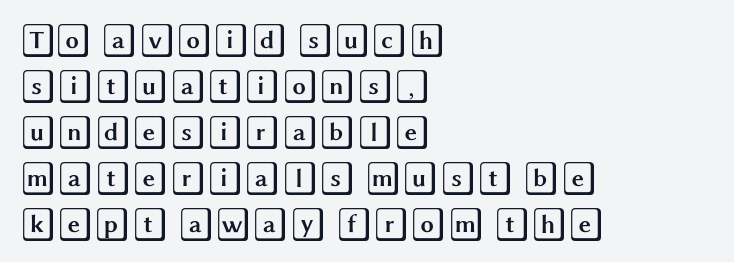
{"italic": "no", "width": "wide", "x_height": "large", "underline": "no", "align": "left", "line_spacing": "normal", "line_spacing_ratio": 1.35, "letter_spacing": "normal", "letter_spacing_em": 0.0, "glyph_px": 34}
